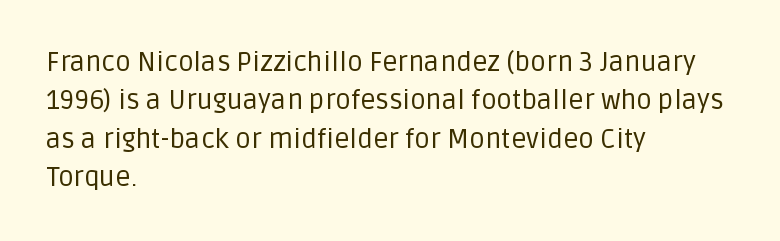
Q: Is the text bold? A: No.
Q: Is the text italic (slanted)? A: No, it is upright.
Q: Is the text underlined? A: No.
Q: How is the paragraph aligned? A: Left-aligned.
Q: Is the spacing between letters normal or unusually wide? A: Normal.
Q: Is the spacing between lines tight, normal or loose? A: Normal.
